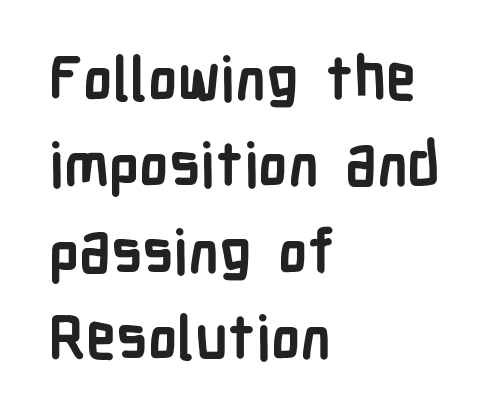
Q: Is the text bold? A: Yes.
Q: Is the text italic (slanted)? A: No, it is upright.
Q: Is the typeface a serif or a sans-serif typeface? A: Sans-serif.
Q: Is the text underlined? A: No.
Q: How is the paragraph aligned? A: Left-aligned.
Q: Is the spacing between letters normal or unusually wide? A: Normal.
Q: Is the spacing between lines tight, normal or loose? A: Normal.
Q: Width (condensed, normal, or wide)? A: Condensed.
Q: Stroke contrast? A: Low.
Q: x-height? A: Medium.
Q: Monospaced? A: No.
